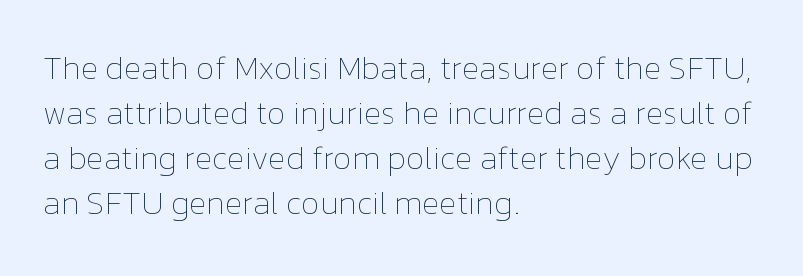
The lettering stays uniformly vertical, giving the passage a roman look. All the whitespace from short lines collects on the right. Beneath every word, the page is bare. What stands out about the letter spacing? Nothing — it is the standard amount. Weight: not bold — regular or lighter.
